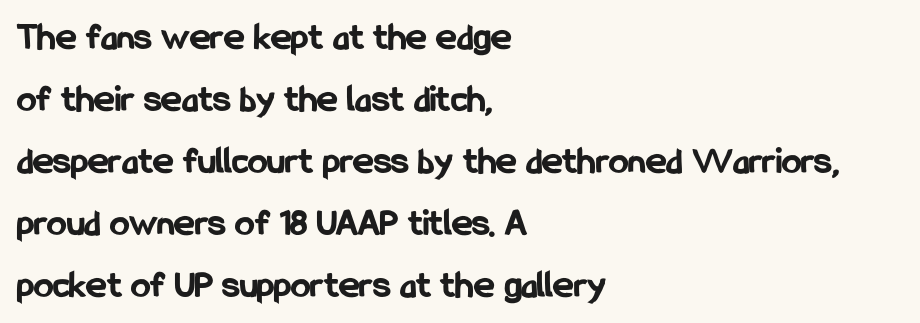
{"serif": "no", "italic": "no", "bold": "yes", "weight": "bold", "width": "condensed", "stroke_contrast": "low", "x_height": "medium", "monospaced": "no", "underline": "no", "align": "left", "line_spacing": "normal", "line_spacing_ratio": 1.59, "letter_spacing": "normal", "letter_spacing_em": 0.0, "glyph_px": 39}
